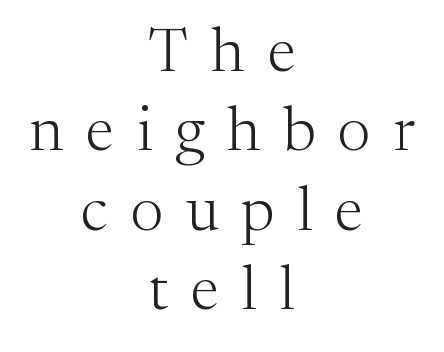
Letters rest on an invisible, unmarked baseline. Students, note that the glyphs here are deliberately spaced far apart. Stroke mass is kept to a normal reading level or below. Character widths vary here, with narrow letters taking less room than wide ones. Notice how descenders clear the ascenders below comfortably — that's standard leading. The paragraph has two soft edges and a firm central axis.
